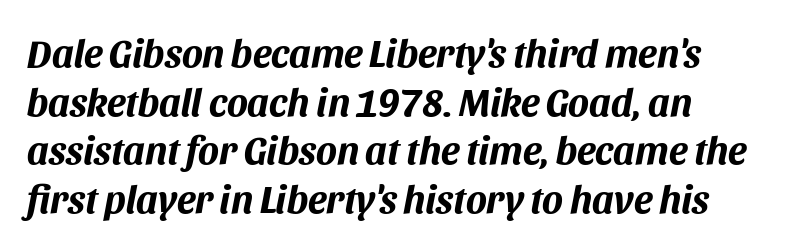
Q: Is the text bold? A: Yes.
Q: Is the text italic (slanted)? A: Yes, it leans right by about 11 degrees.
Q: Is the text underlined? A: No.
Q: Is the spacing between letters normal or unusually wide? A: Normal.
Q: Is the spacing between lines tight, normal or loose? A: Normal.
Q: Width (condensed, normal, or wide)? A: Normal.
Q: Stroke contrast? A: Medium.
Q: x-height? A: Large.
Q: Monospaced? A: No.
